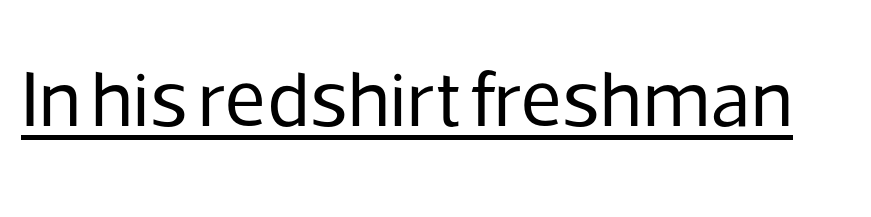
Letter spacing: default. The letters carry no serifs — their stems end cleanly without finishing strokes. The rendering uses natural spacing where letterforms have individual widths. In terms of posture, this sample is upright. Is there an underline? Yes — a line sits under the letters. Vertical stems look standard width or narrower in stroke.
